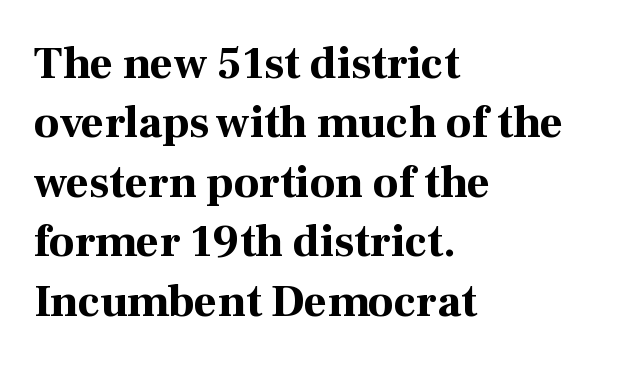
The vertical gap from one line to the next is medium. Type style note: has serifs. The passage is arranged the way most books set body copy — flush left. The typography opts for an upright posture over an oblique one. Short note: letters normally spaced.
